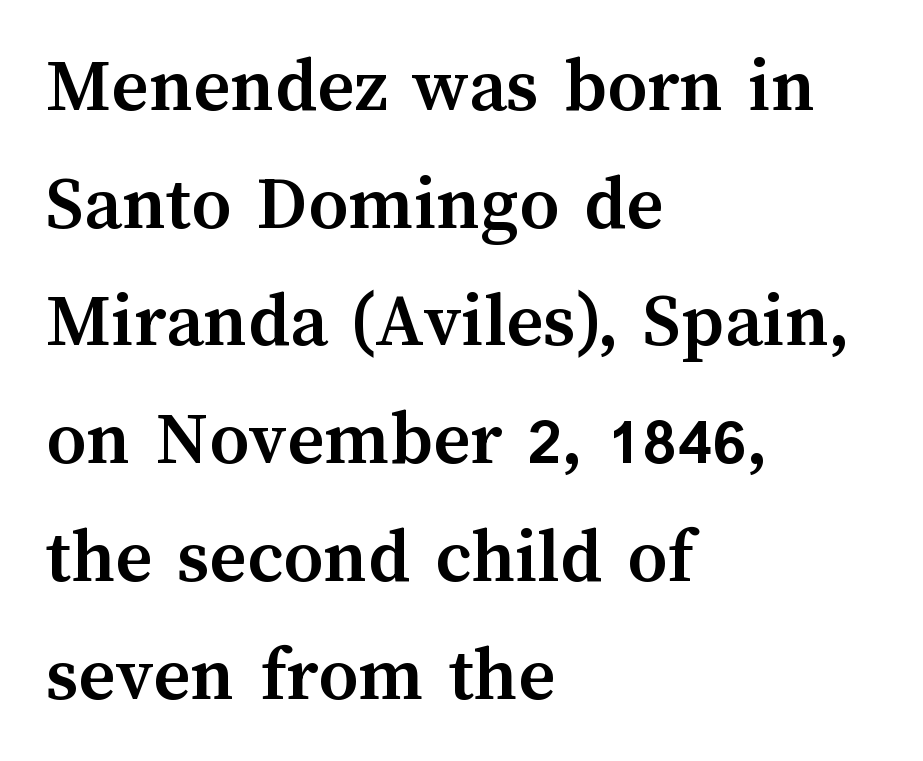
The image shows 79 px semibold type, upright; set left-aligned, normal line spacing (1.49x), normal letter spacing, not underlined; medium stroke contrast and a medium x-height.
